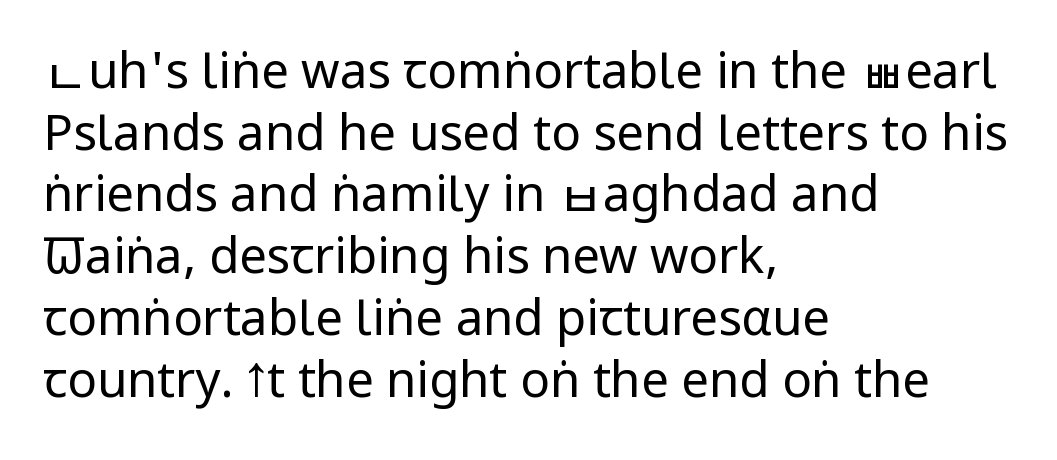
Italic: no, the glyphs are upright roman. Proportional: the letters do not fall into vertical columns. Unlike a traditional serif, this face leaves its strokes unadorned. The paragraph has a hard left edge and a soft right edge.
